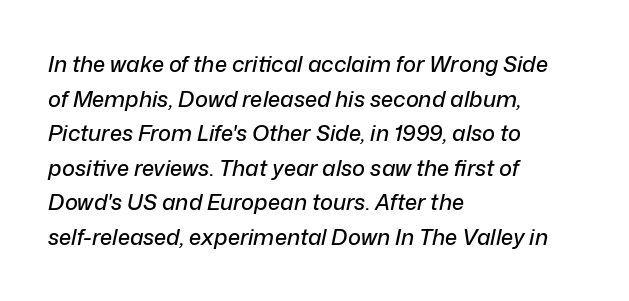
Compared with typical paragraphs, the rows here are spaced about the same. The rag falls on the right side of this text block. Glance below the letters and you will spot only blank space. This sample uses an oblique cut, with every glyph tilted off the vertical. The passage shown has conventional tracking throughout.
